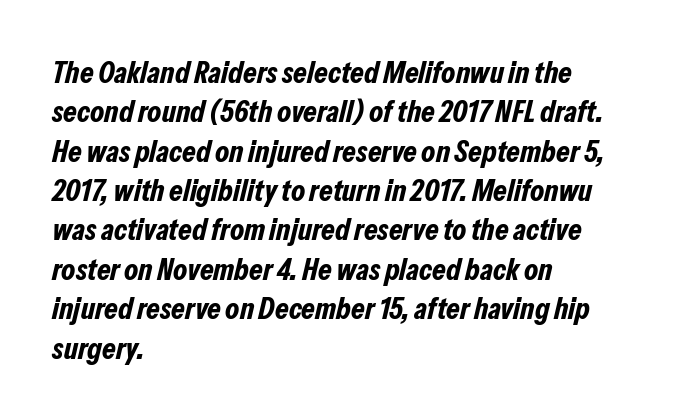
This rendering features lettering with no underline. Proportional: the letters do not fall into vertical columns. The passage is arranged the way most books set body copy — flush left. Notice how the stems are inclined rather than vertical — that's the hallmark of italics. Summary of weight: heavy, a full bold.
